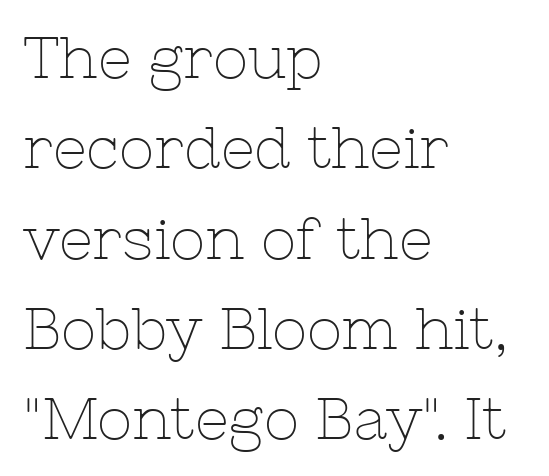
{"serif": "yes", "italic": "no", "bold": "no", "weight": "thin", "width": "normal", "stroke_contrast": "low", "x_height": "medium", "monospaced": "no", "underline": "no", "align": "left", "line_spacing": "normal", "line_spacing_ratio": 1.53, "letter_spacing": "normal", "letter_spacing_em": 0.0, "glyph_px": 59}
